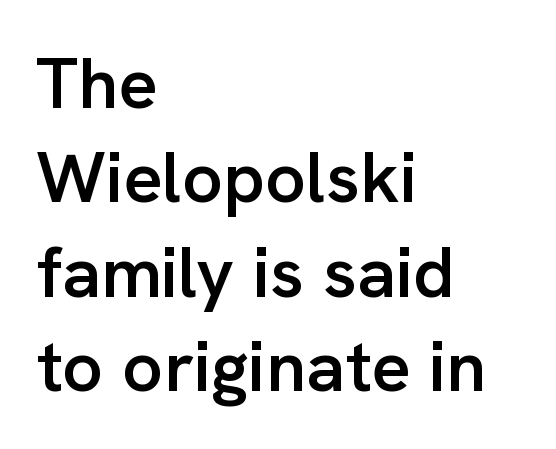
The passage shown is typeset with a sans-serif family. The typography opts for an upright posture over an oblique one. Default kerning and tracking; the words read as compact shapes. The letters advance in unequal steps, a hallmark of proportional type. The string is rendered with underlining switched off. Which margin do the lines hug? The left one — the right edge is uneven.
